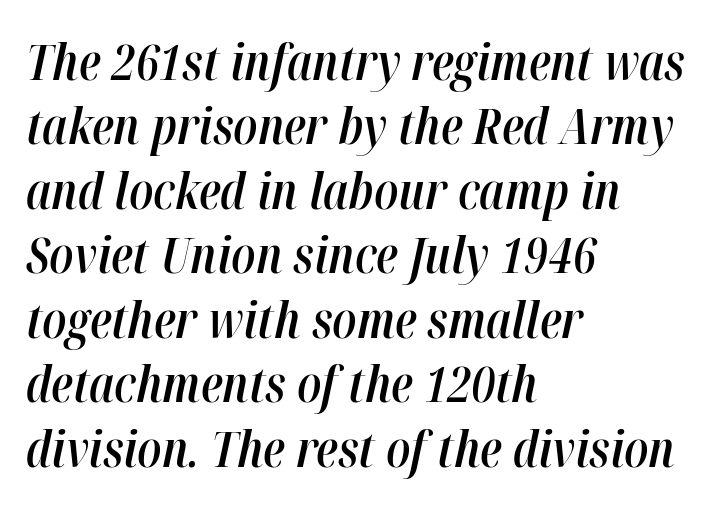
Q: Is the text bold? A: Semi-bold.
Q: Is the text italic (slanted)? A: Yes, it leans right by about 12 degrees.
Q: Is the text underlined? A: No.
Q: How is the paragraph aligned? A: Left-aligned.
Q: Is the spacing between letters normal or unusually wide? A: Normal.
Q: Is the spacing between lines tight, normal or loose? A: Normal.
Q: Width (condensed, normal, or wide)? A: Condensed.
Q: Stroke contrast? A: High.
Q: x-height? A: Medium.
Q: Monospaced? A: No.
